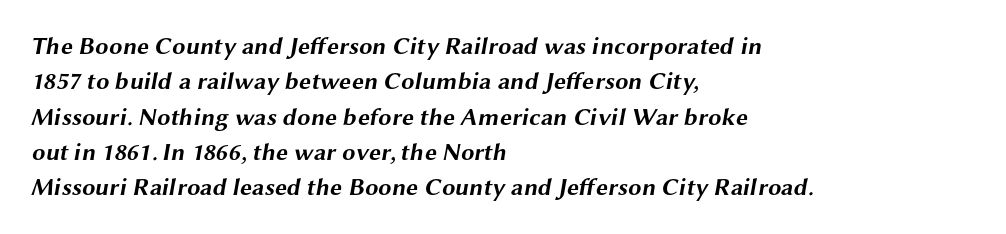
Q: Is the text bold? A: Yes.
Q: Is the text underlined? A: No.
Q: How is the paragraph aligned? A: Left-aligned.
Q: Is the spacing between letters normal or unusually wide? A: Normal.
Q: Is the spacing between lines tight, normal or loose? A: Normal.
